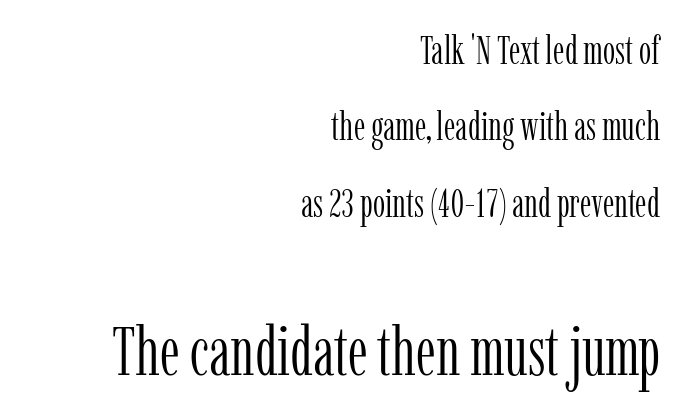
{"serif": "yes", "italic": "no", "bold": "no", "weight": "light", "width": "condensed", "stroke_contrast": "low", "x_height": "medium", "monospaced": "no", "underline": "no", "align": "right", "line_spacing": "loose", "line_spacing_ratio": 1.96, "letter_spacing": "normal", "letter_spacing_em": 0.0, "larger_block": "second", "size_ratio": 1.74, "glyph_px": 68}
